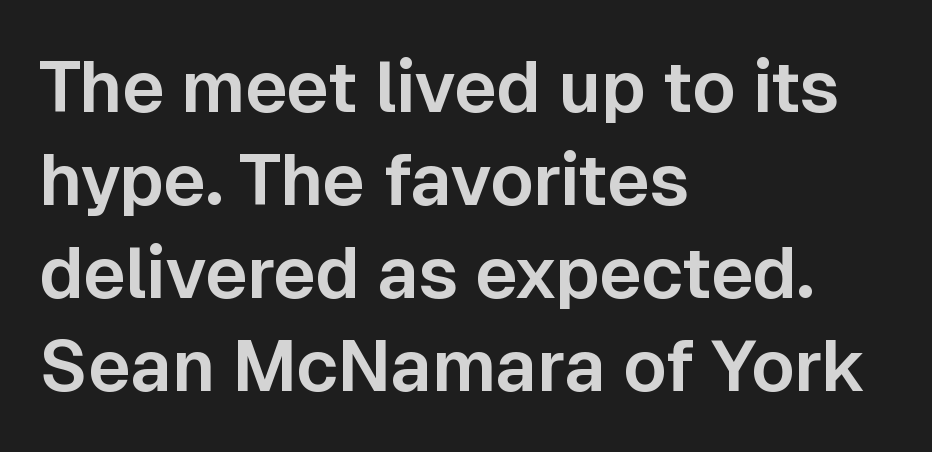
{"serif": "no", "italic": "no", "width": "normal", "stroke_contrast": "low", "x_height": "medium", "monospaced": "no", "underline": "no", "align": "left", "line_spacing": "normal", "line_spacing_ratio": 1.29, "letter_spacing": "normal", "letter_spacing_em": 0.0, "glyph_px": 72}
